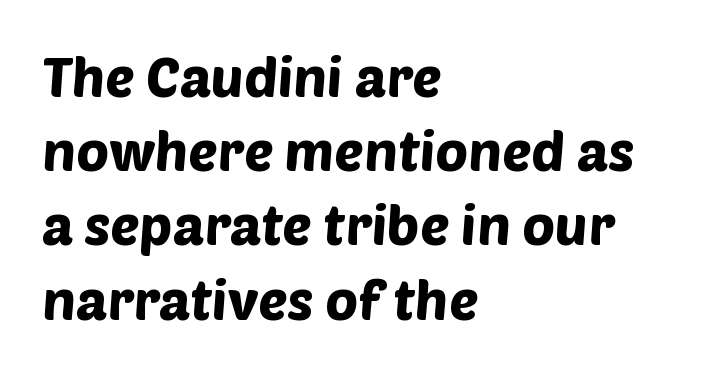
Note the varied advance widths — an 'i' is clearly narrower than an 'm'. This is sans-serif lettering, the kind often seen on screens and signage. No extra tracking has been applied to these lines. Letters rest on an invisible, unmarked baseline. This rendering uses left alignment, leaving the right contour irregular. The leading is moderate, giving the passage an even texture.
